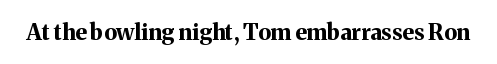
Q: Is the text bold? A: Yes.
Q: Is the text italic (slanted)? A: No, it is upright.
Q: Is the text underlined? A: No.
Q: Is the spacing between letters normal or unusually wide? A: Normal.
